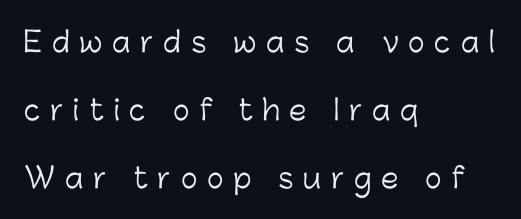
Q: Is the text bold? A: No.
Q: Is the text italic (slanted)? A: No, it is upright.
Q: Is the typeface a serif or a sans-serif typeface? A: Sans-serif.
Q: Is the text underlined? A: No.
Q: How is the paragraph aligned? A: Left-aligned.
Q: Is the spacing between letters normal or unusually wide? A: Unusually wide.
Q: Is the spacing between lines tight, normal or loose? A: Loose.
Q: Width (condensed, normal, or wide)? A: Normal.
Q: Stroke contrast? A: Low.
Q: x-height? A: Medium.
Q: Monospaced? A: No.
